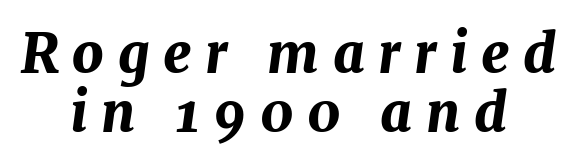
{"italic": "yes", "lean": "right", "slant_degrees": 7, "bold": "yes", "weight": "bold", "width": "normal", "stroke_contrast": "medium", "x_height": "medium", "monospaced": "no", "underline": "no", "align": "center", "line_spacing": "tight", "line_spacing_ratio": 1.1, "letter_spacing": "wide", "letter_spacing_em": 0.25, "glyph_px": 54}
